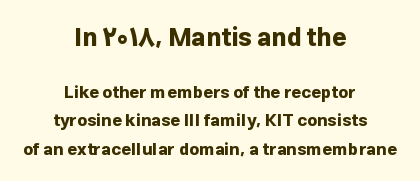
{"italic": "no", "bold": "yes", "underline": "no", "align": "center", "line_spacing": "normal", "line_spacing_ratio": 1.67, "letter_spacing": "normal", "letter_spacing_em": 0.0, "larger_block": "first", "size_ratio": 1.47, "glyph_px": 25}
